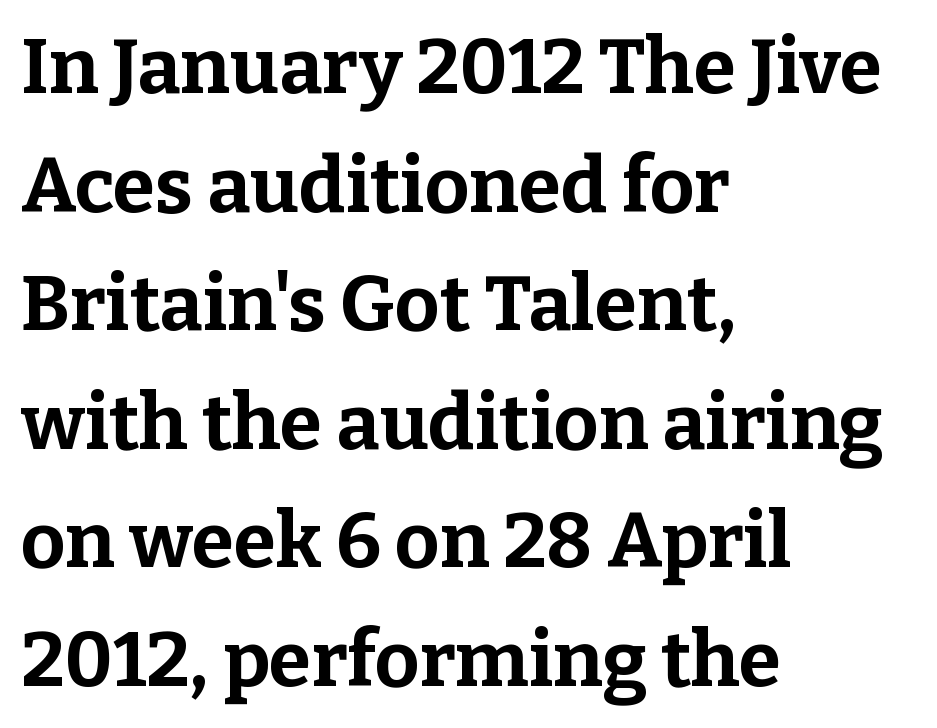
The image shows 77 px bold serif type, upright; set left-aligned, normal line spacing (1.54x), normal letter spacing, not underlined; low stroke contrast and a medium x-height.
